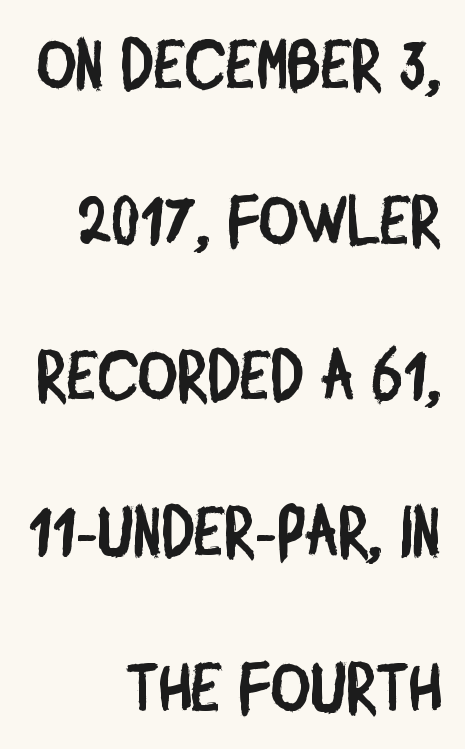
{"serif": "no", "width": "condensed", "stroke_contrast": "low", "x_height": "large", "monospaced": "no", "underline": "no", "align": "right", "line_spacing": "loose", "line_spacing_ratio": 2.29, "letter_spacing": "normal", "letter_spacing_em": 0.0, "glyph_px": 68}
